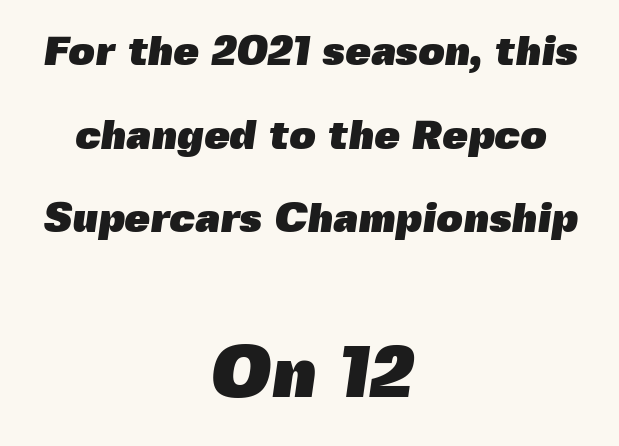
{"serif": "no", "bold": "yes", "weight": "heavy", "width": "normal", "x_height": "medium", "monospaced": "no", "underline": "no", "align": "center", "line_spacing": "loose", "line_spacing_ratio": 2.04, "letter_spacing": "normal", "letter_spacing_em": 0.0, "larger_block": "second", "size_ratio": 1.76, "glyph_px": 72}
